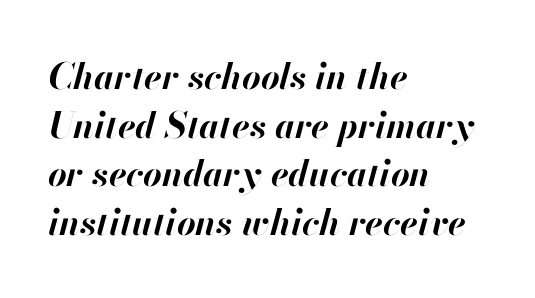
Q: Is the text bold? A: Yes.
Q: Is the text italic (slanted)? A: Yes, it leans right by about 13 degrees.
Q: Is the text underlined? A: No.
Q: How is the paragraph aligned? A: Left-aligned.
Q: Is the spacing between letters normal or unusually wide? A: Normal.
Q: Is the spacing between lines tight, normal or loose? A: Normal.
Q: Width (condensed, normal, or wide)? A: Normal.
Q: Stroke contrast? A: High.
Q: x-height? A: Small.
Q: Monospaced? A: No.
